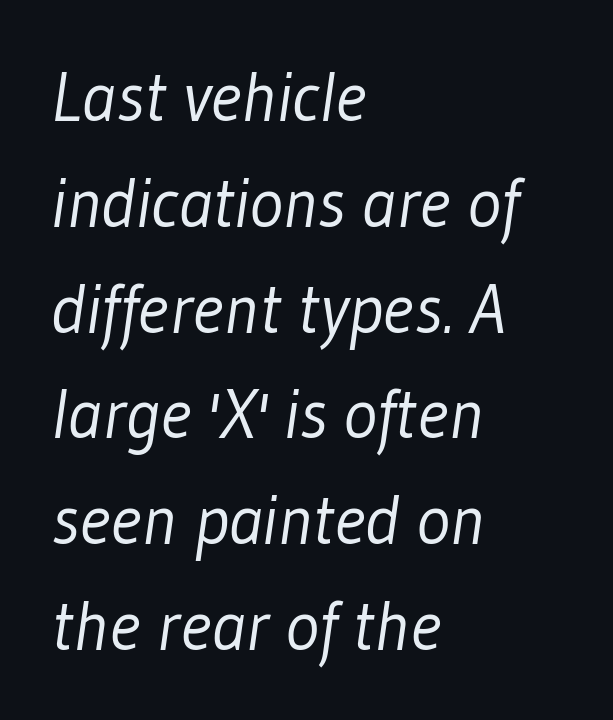
The area under the type is left untouched. Evenly set lines give the paragraph a standard silhouette. You could not count columns in this text — the font is proportionally spaced. Alignment: flush left.
